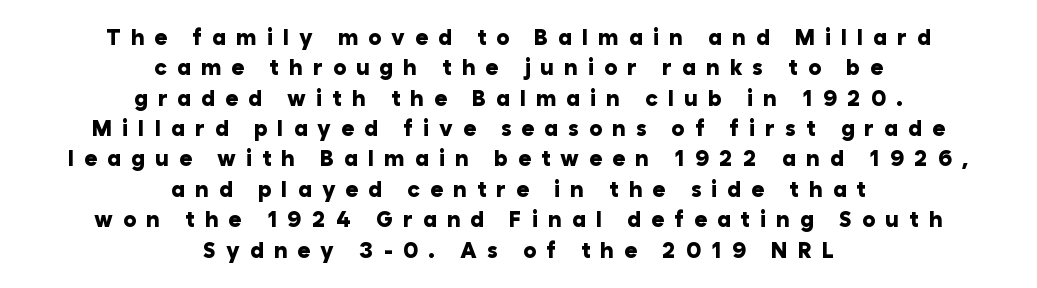
{"italic": "no", "bold": "yes", "underline": "no", "align": "center", "line_spacing": "normal", "line_spacing_ratio": 1.38, "letter_spacing": "wide", "letter_spacing_em": 0.45, "glyph_px": 22}
